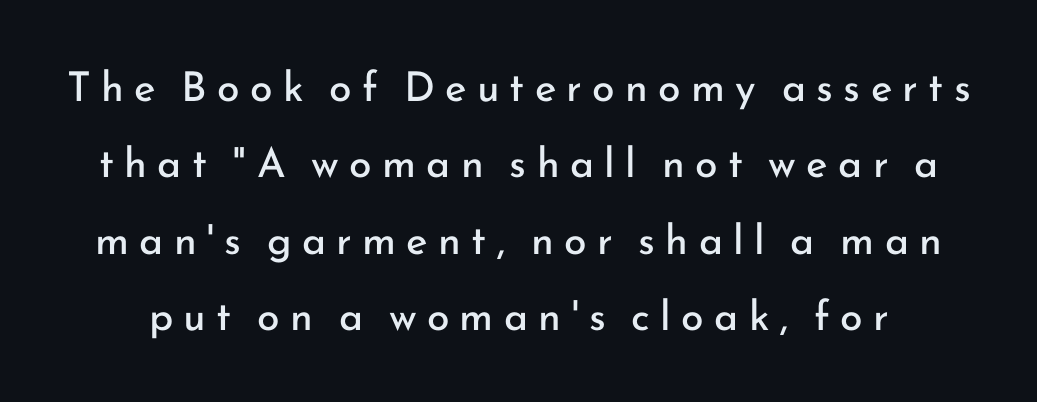
Descenders hang freely into open space. Students, note that the glyphs here are deliberately spaced far apart. Each letter keeps its own natural width here, so spacing adapts to shape. A typesetter would label this face a sans. This reads as an unemphasized weight, regular at the heaviest.
